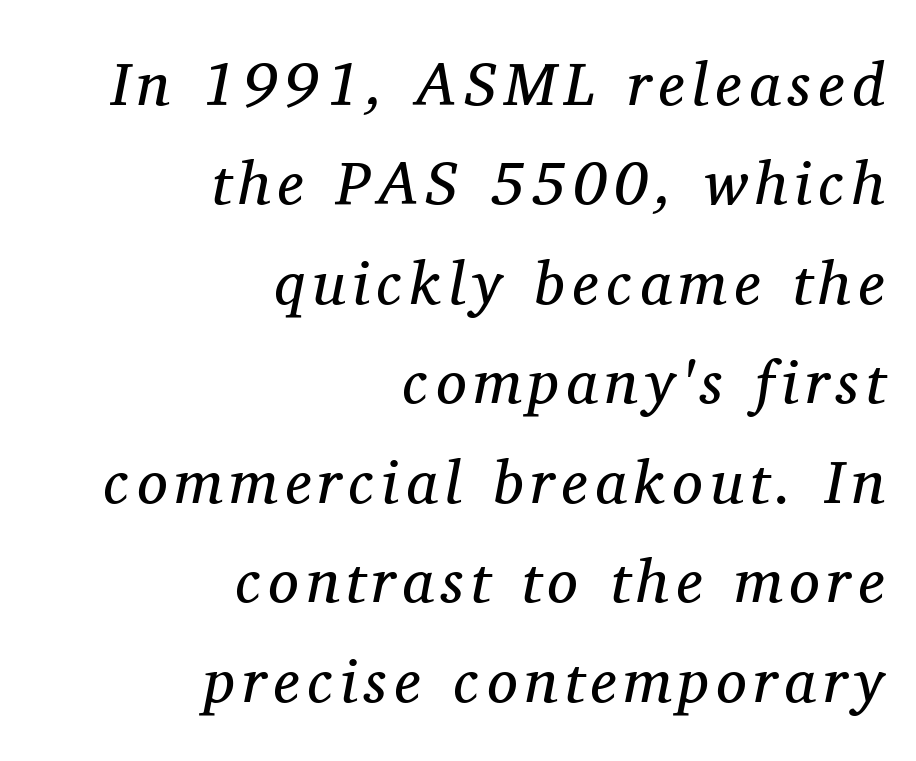
{"serif": "yes", "italic": "yes", "lean": "right", "slant_degrees": 11, "bold": "no", "weight": "regular", "width": "normal", "stroke_contrast": "medium", "x_height": "medium", "monospaced": "no", "underline": "no", "align": "right", "line_spacing": "normal", "line_spacing_ratio": 1.63, "glyph_px": 61}
